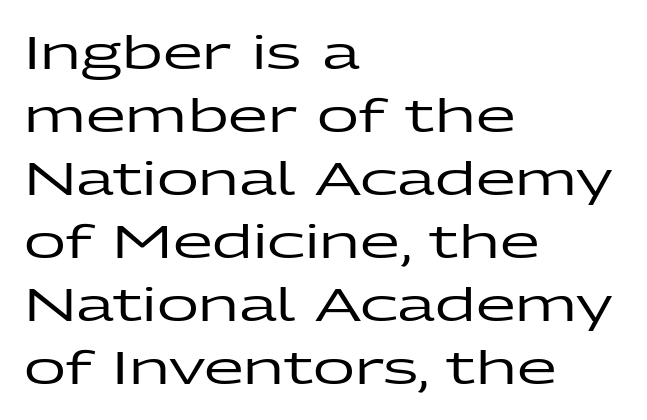
Regarding serifs, this sample does without them. These lines are rendered in a variable-pitch font. Characters remain perfectly vertical along every line. Leftover space on each line is placed entirely after the last word.
